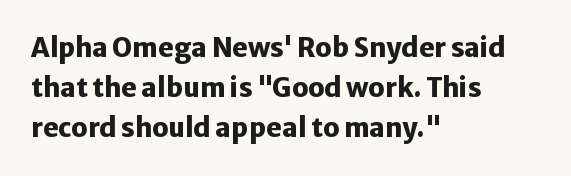
The image shows 26 px bold type, upright; set left-aligned, normal line spacing (1.53x), normal letter spacing, not underlined.
